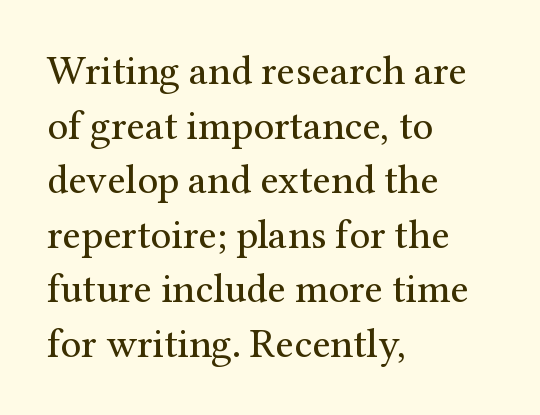
Q: Is the text bold? A: No.
Q: Is the text italic (slanted)? A: No, it is upright.
Q: Is the typeface a serif or a sans-serif typeface? A: Serif.
Q: Is the text underlined? A: No.
Q: How is the paragraph aligned? A: Left-aligned.
Q: Is the spacing between letters normal or unusually wide? A: Normal.
Q: Is the spacing between lines tight, normal or loose? A: Normal.
Q: Width (condensed, normal, or wide)? A: Normal.
Q: Stroke contrast? A: Medium.
Q: x-height? A: Medium.
Q: Monospaced? A: No.
